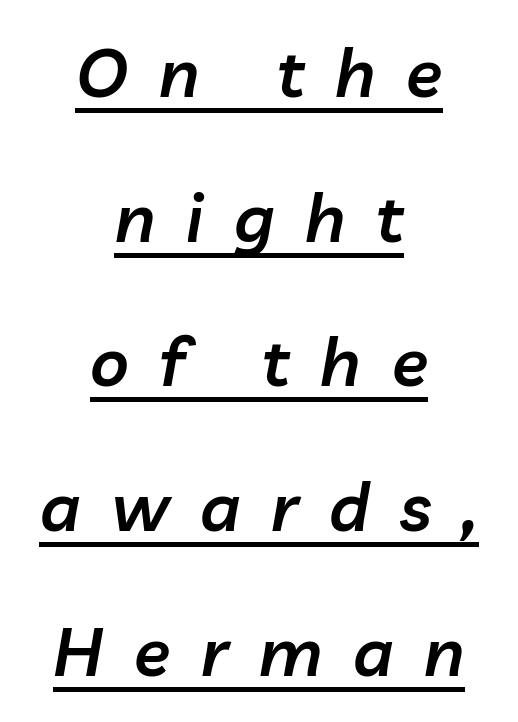
The image shows 67 px semibold type, italic (leaning right); set centered, loose line spacing (2.16x), unusually wide letter spacing (+0.46 em), underlined; low stroke contrast and a medium x-height.
